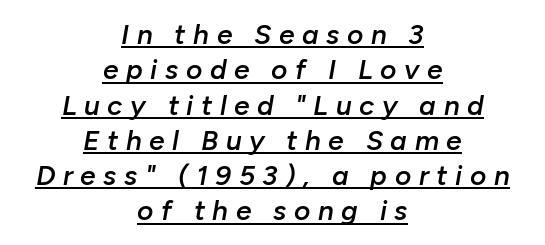
Q: Is the text bold? A: Semi-bold.
Q: Is the text italic (slanted)? A: Yes, it leans right by about 10 degrees.
Q: Is the text underlined? A: Yes.
Q: How is the paragraph aligned? A: Centered.
Q: Is the spacing between letters normal or unusually wide? A: Unusually wide.
Q: Is the spacing between lines tight, normal or loose? A: Normal.
Q: Width (condensed, normal, or wide)? A: Normal.
Q: Stroke contrast? A: Low.
Q: x-height? A: Medium.
Q: Monospaced? A: No.
